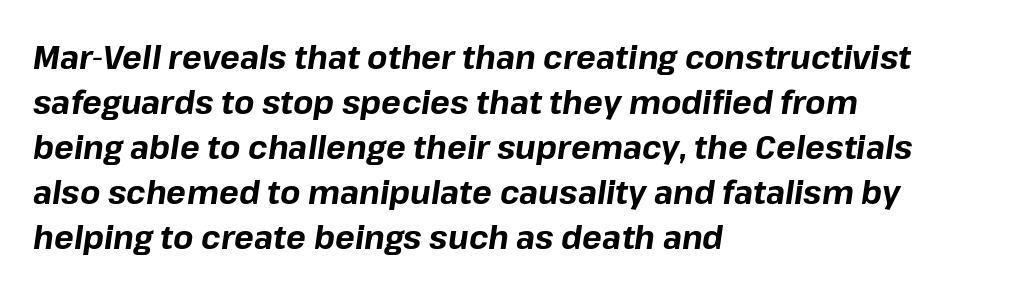
Each new line begins a customary step beneath the previous one. Heavy, bold letterforms. Does the lettering tilt? It does — this is italic. A typesetter would call this zero additional tracking. Has an underline been added? It has not. Layout note: lines flush left.
